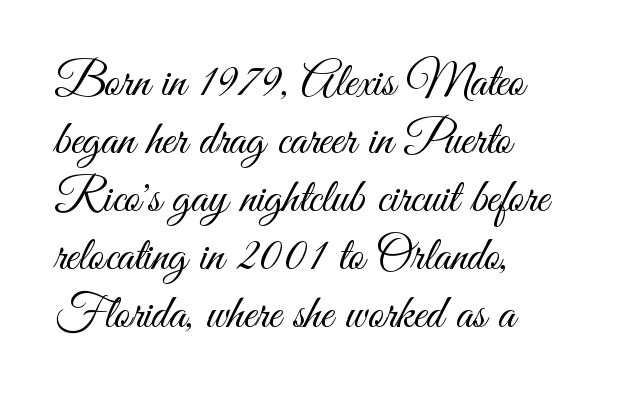
{"serif": "no", "bold": "no", "weight": "light", "width": "condensed", "stroke_contrast": "medium", "x_height": "small", "monospaced": "no", "underline": "no", "align": "left", "line_spacing_ratio": 1.21, "letter_spacing": "normal", "letter_spacing_em": 0.0, "glyph_px": 48}
